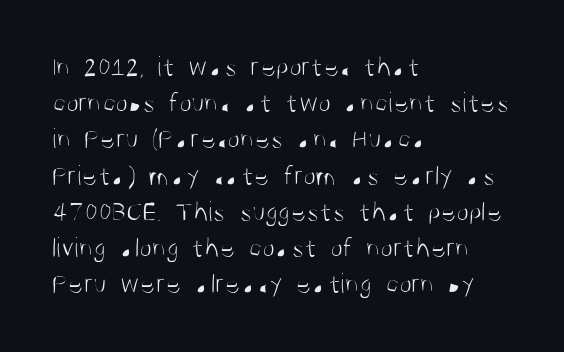
The image shows 29 px light, condensed sans-serif type, upright; set left-aligned, normal line spacing (1.25x), normal letter spacing, not underlined; medium stroke contrast and a large x-height.
